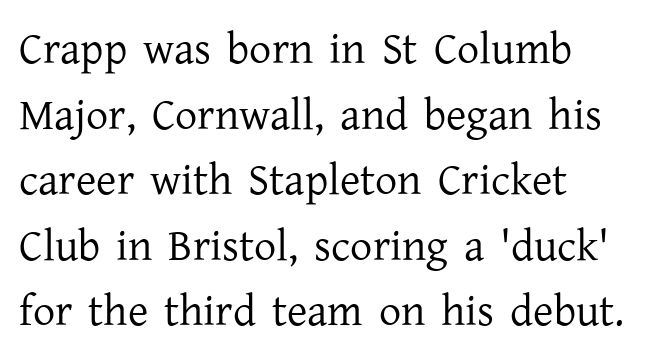
The font's upright variant was chosen for this text. The ragged edge is on the right, which tells us the setting is flush left. In terms of leading, this rendering sits right in the middle. This rendering leaves character spacing at its baseline value. Heaviness? Minimal to ordinary, like unemphasized prose.
